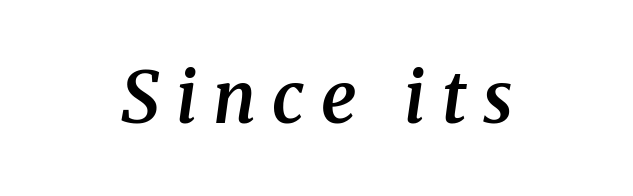
{"serif": "yes", "italic": "yes", "lean": "right", "slant_degrees": 8, "bold": "semi", "weight": "semibold", "width": "normal", "stroke_contrast": "medium", "x_height": "medium", "monospaced": "no", "underline": "no", "align": "center", "letter_spacing": "wide", "letter_spacing_em": 0.23, "glyph_px": 71}
